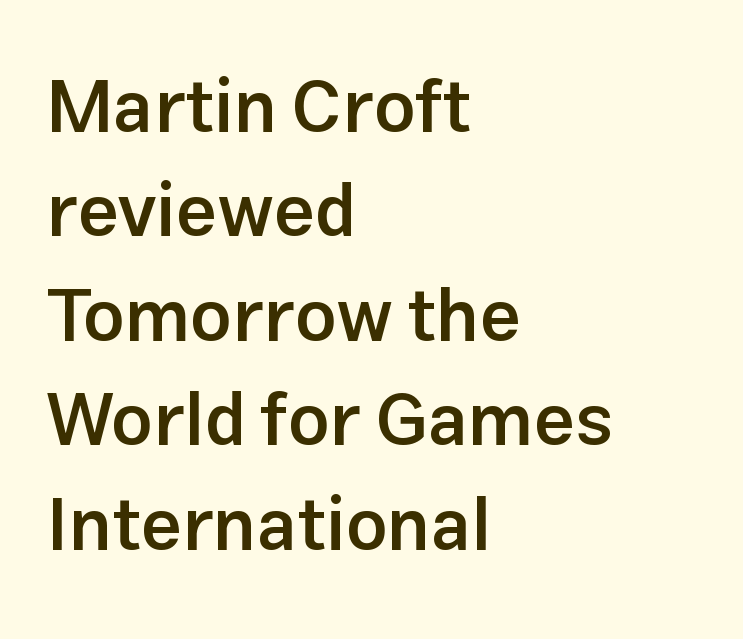
The face used here is a sans, in the tradition of grotesques and geometrics. The font's upright variant was chosen for this text. These lines carry some extra weight — a demibold, not a full bold. Each row of text sits above clean, open space.
